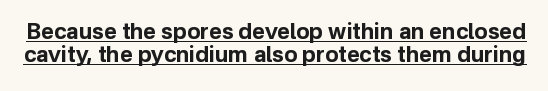
{"italic": "no", "bold": "yes", "underline": "yes", "line_spacing": "tight", "line_spacing_ratio": 1.05, "letter_spacing": "normal", "letter_spacing_em": 0.0, "glyph_px": 22}
